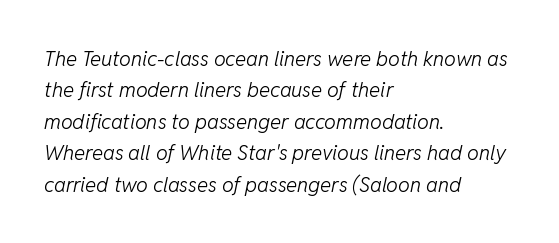
These lines are set flush left with a ragged right edge. The passage shown has conventional tracking throughout. When letters slant like this, we call the style italic. Has an underline been added? It has not. This sample keeps an unexceptional amount of space between lines.
